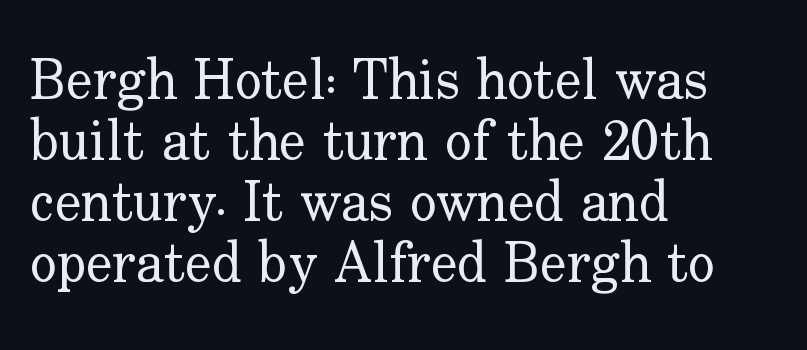
The image shows 56 px regular-weight serif type, upright; set left-aligned, tight line spacing (1.09x), normal letter spacing, not underlined; low stroke contrast and a small x-height.
